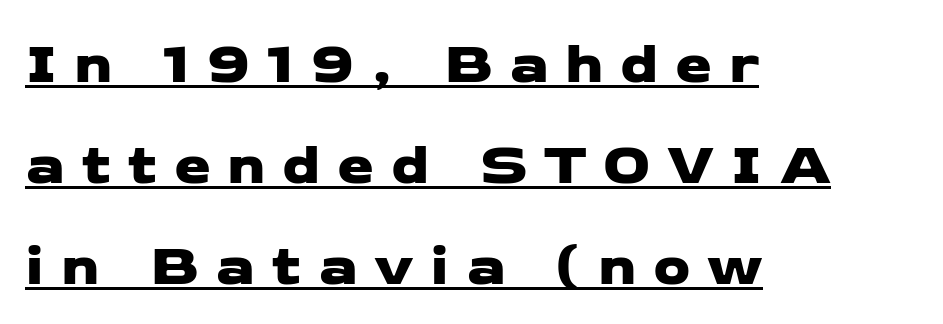
The image shows 59 px wide sans-serif type; set left-aligned, line spacing 1.71x, unusually wide letter spacing (+0.28 em), underlined; low stroke contrast and a medium x-height.
